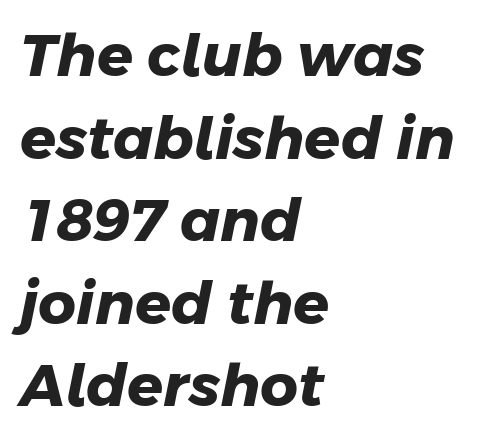
{"serif": "no", "bold": "yes", "weight": "heavy", "width": "normal", "stroke_contrast": "low", "x_height": "medium", "monospaced": "no", "underline": "no", "align": "left", "line_spacing": "normal", "line_spacing_ratio": 1.4, "letter_spacing": "normal", "letter_spacing_em": 0.0, "glyph_px": 59}
